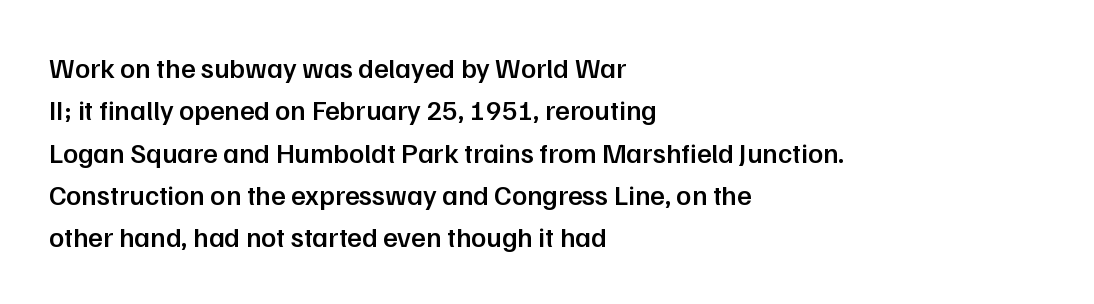
The image shows 28 px semibold sans-serif type, upright; set left-aligned, normal line spacing (1.51x), normal letter spacing, not underlined; low stroke contrast and a medium x-height.
